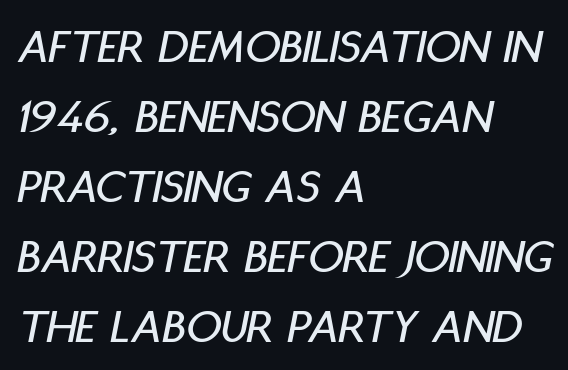
The image shows 49 px condensed type, italic (leaning right); set left-aligned, normal line spacing (1.43x), normal letter spacing, not underlined; low stroke contrast and a large x-height.
